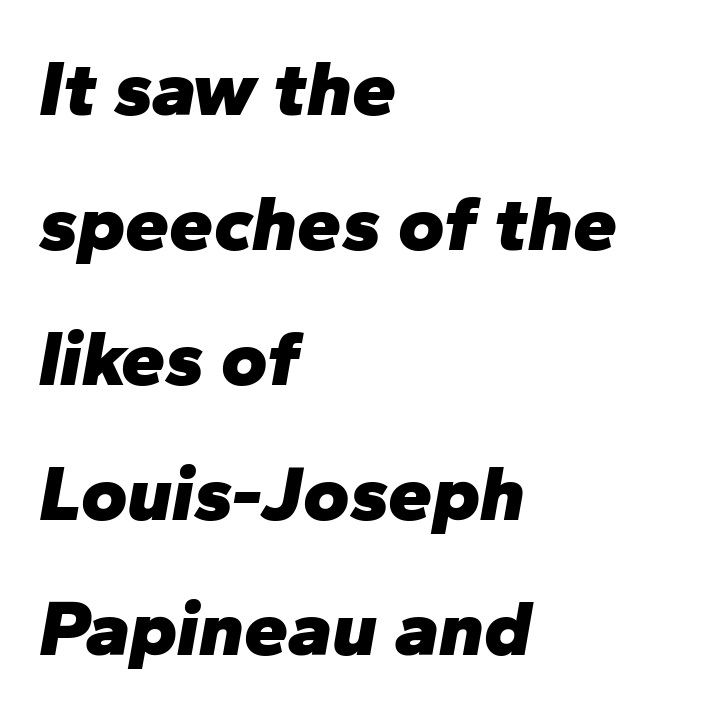
The lines are quadded left. Students, this is bold: see how much ink each stroke carries. Beneath every word, the page is bare. This is oblique type, the kind used for emphasis or titles. Each letter keeps its own natural width here, so spacing adapts to shape. The gaps between neighbouring characters are ordinary and unremarkable.
